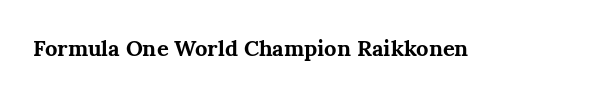
The image shows 22 px bold type, upright; set normal letter spacing, not underlined.
